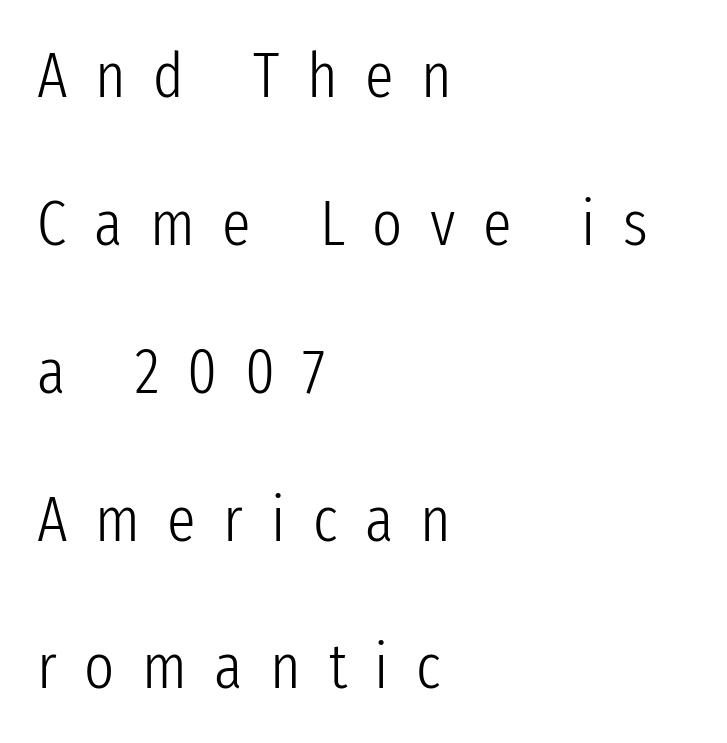
The image shows 64 px light, condensed sans-serif type, upright; set left-aligned, loose line spacing (2.31x), unusually wide letter spacing (+0.43 em), not underlined; low stroke contrast and a medium x-height.
